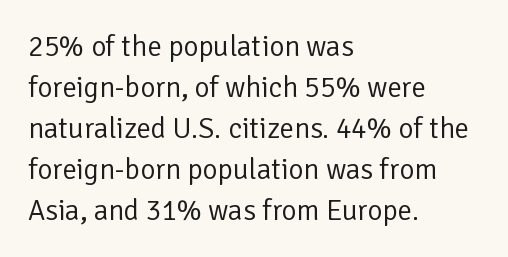
Stroke mass is kept to a normal reading level or below. Summary of vertical rhythm: regular, with standard interline spacing. The letterforms sit shoulder to shoulder at normal distance. Do the characters align in a grid? No, the font is proportional. Unlike a traditional serif, this face leaves its strokes unadorned. Italic? Not at all — the glyphs are vertical.
